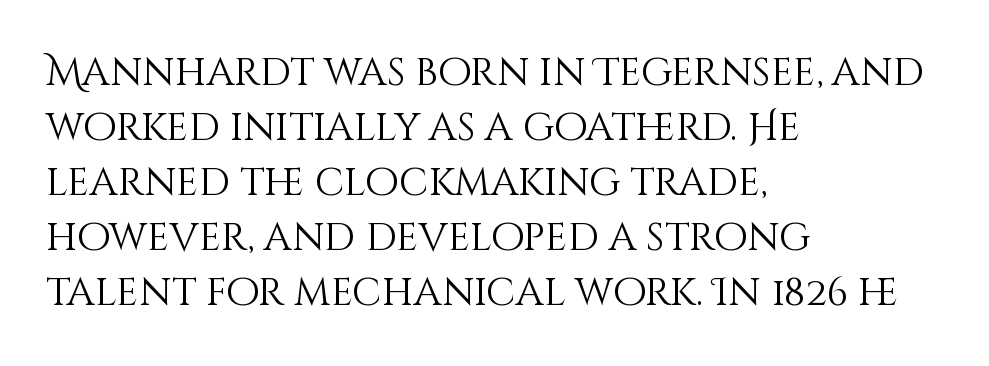
Typeset ragged right — the left edge is the straight one. This is not heavy type; no bold has been used. Tracking here is standard; glyphs follow each other at the usual distance. Proportional: the letters do not fall into vertical columns.
